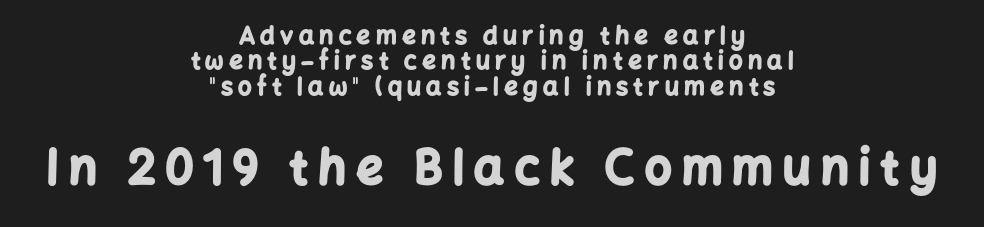
{"serif": "no", "italic": "no", "bold": "yes", "weight": "bold", "width": "normal", "stroke_contrast": "low", "x_height": "medium", "monospaced": "no", "underline": "no", "align": "center", "line_spacing": "tight", "line_spacing_ratio": 1.06, "letter_spacing": "wide", "letter_spacing_em": 0.22, "larger_block": "second", "size_ratio": 1.96, "glyph_px": 47}
